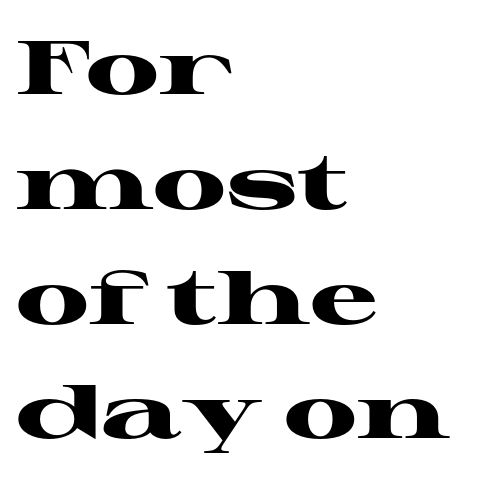
Q: Is the text bold? A: Yes.
Q: Is the text italic (slanted)? A: No, it is upright.
Q: Is the typeface a serif or a sans-serif typeface? A: Serif.
Q: Is the text underlined? A: No.
Q: How is the paragraph aligned? A: Left-aligned.
Q: Is the spacing between letters normal or unusually wide? A: Normal.
Q: Is the spacing between lines tight, normal or loose? A: Normal.
Q: Width (condensed, normal, or wide)? A: Wide.
Q: Stroke contrast? A: High.
Q: x-height? A: Medium.
Q: Monospaced? A: No.
